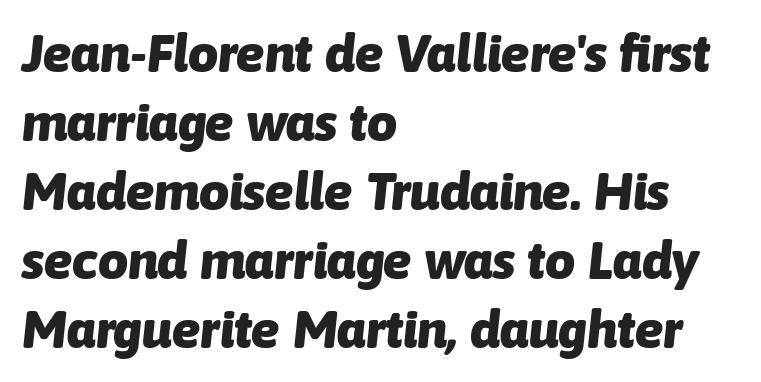
Tracking here is standard; glyphs follow each other at the usual distance. This rendering features lettering with no underline. I'd describe the lettering as bold — thick and assertive. Rendered with sloped, italic letterforms.
